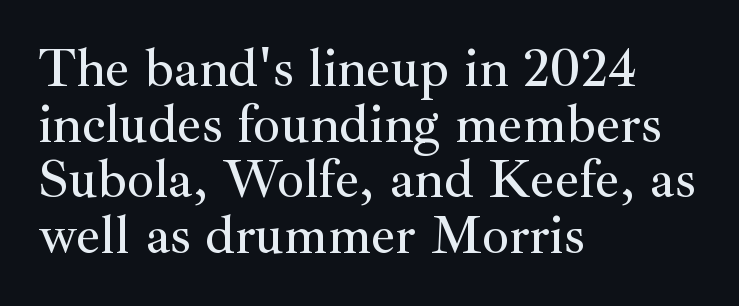
The typesetter chose a ragged-right arrangement here. Rendered with straight, roman letterforms. The passage shown is typeset with a serif family. Unmarked baselines from the first word to the last. Proportional: the letters do not fall into vertical columns.
